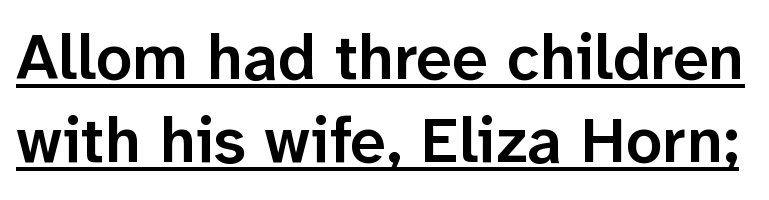
Q: Is the text bold? A: Semi-bold.
Q: Is the text italic (slanted)? A: No, it is upright.
Q: Is the typeface a serif or a sans-serif typeface? A: Sans-serif.
Q: Is the text underlined? A: Yes.
Q: Is the spacing between letters normal or unusually wide? A: Normal.
Q: Is the spacing between lines tight, normal or loose? A: Normal.
Q: Width (condensed, normal, or wide)? A: Normal.
Q: Stroke contrast? A: Low.
Q: x-height? A: Medium.
Q: Monospaced? A: No.
